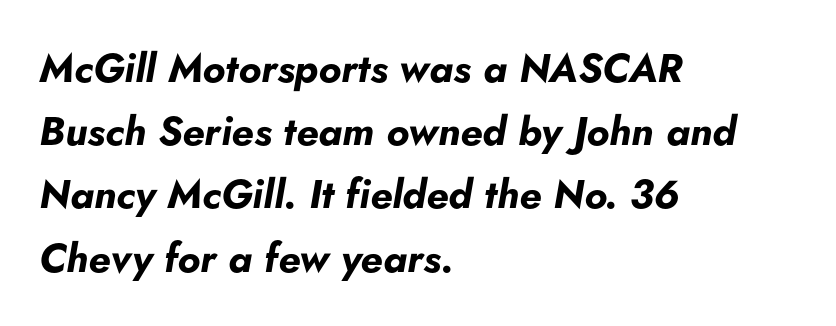
You could not count columns in this text — the font is proportionally spaced. Every character sits at an angle, as italics do. Only glyphs here, with clear space below each row. In terms of letterspacing, this is plain default setting.
